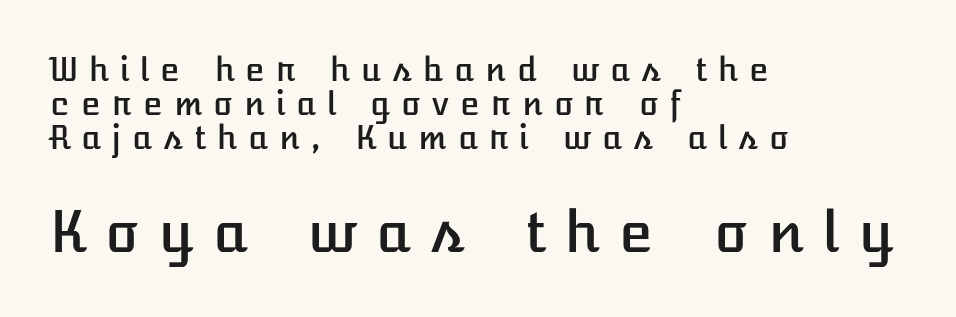
Regarding leading, the lines here are crowded together. Reading top to bottom, the characters get bigger at the block break. Left-aligned paragraph, ragged on the right. Substantial extra tracking has been applied to these lines. The foot of each line stays bare and open.
